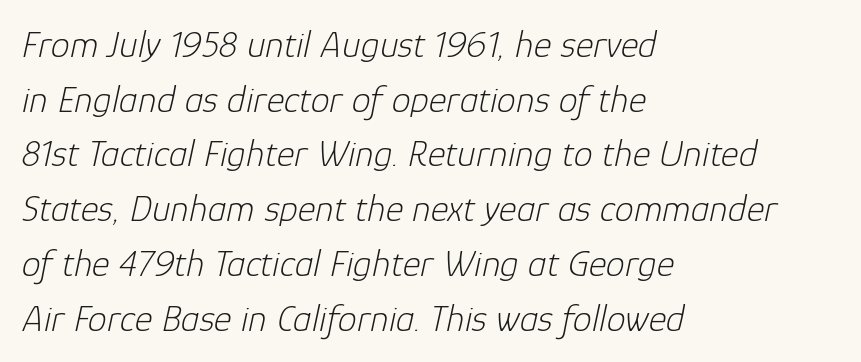
Q: Is the text bold? A: No.
Q: Is the text italic (slanted)? A: Yes, it leans right by about 12 degrees.
Q: Is the text underlined? A: No.
Q: How is the paragraph aligned? A: Left-aligned.
Q: Is the spacing between letters normal or unusually wide? A: Normal.
Q: Is the spacing between lines tight, normal or loose? A: Normal.
Q: Width (condensed, normal, or wide)? A: Normal.
Q: Stroke contrast? A: Low.
Q: x-height? A: Medium.
Q: Monospaced? A: No.
